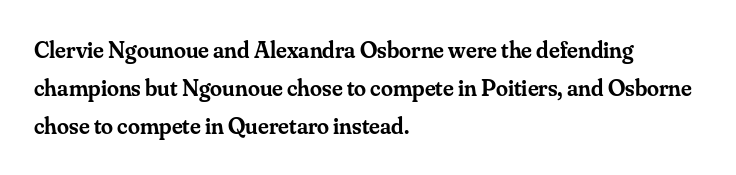
Q: Is the text bold? A: Semi-bold.
Q: Is the text italic (slanted)? A: No, it is upright.
Q: Is the text underlined? A: No.
Q: How is the paragraph aligned? A: Left-aligned.
Q: Is the spacing between letters normal or unusually wide? A: Normal.
Q: Is the spacing between lines tight, normal or loose? A: Normal.
